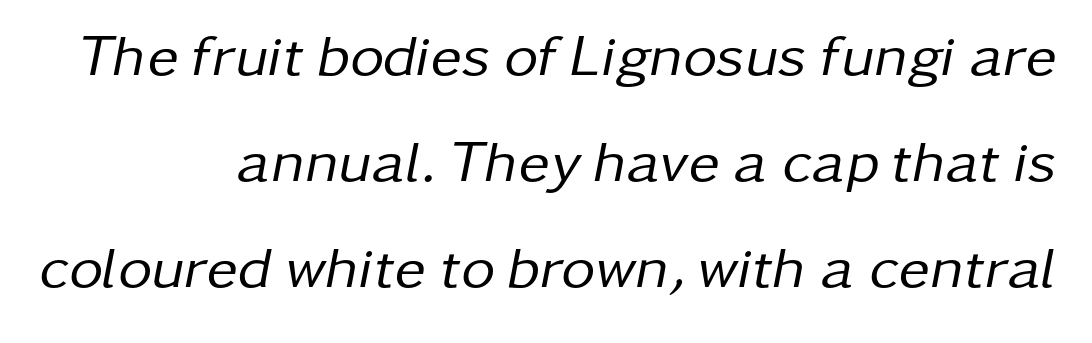
The image shows 59 px regular-weight type, italic (leaning right); set right-aligned, line spacing 1.8x, normal letter spacing, not underlined; low stroke contrast and a medium x-height.
